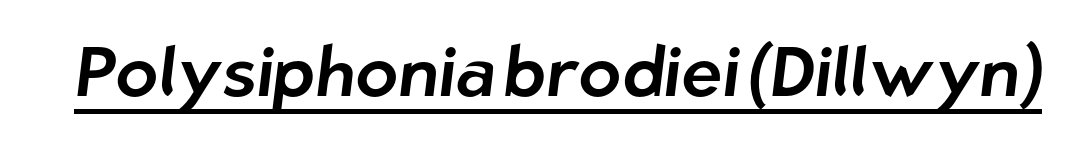
The glyphs are accompanied by a horizontal stroke just below them. The passage shown is typed in a proportional face where columns would drift. Unlike a traditional serif, this face leaves its strokes unadorned. The letterforms sit shoulder to shoulder at normal distance.
